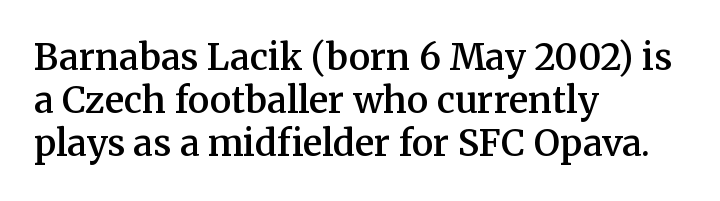
{"serif": "yes", "italic": "no", "bold": "semi", "weight": "semibold", "width": "normal", "stroke_contrast": "medium", "x_height": "medium", "monospaced": "no", "underline": "no", "align": "left", "line_spacing_ratio": 1.2, "letter_spacing": "normal", "letter_spacing_em": 0.0, "glyph_px": 36}
